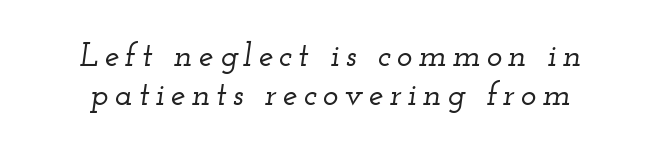
Q: Is the text italic (slanted)? A: Yes, it leans right by about 12 degrees.
Q: Is the typeface a serif or a sans-serif typeface? A: Serif.
Q: Is the text underlined? A: No.
Q: Width (condensed, normal, or wide)? A: Wide.
Q: Stroke contrast? A: Low.
Q: x-height? A: Small.
Q: Monospaced? A: No.
